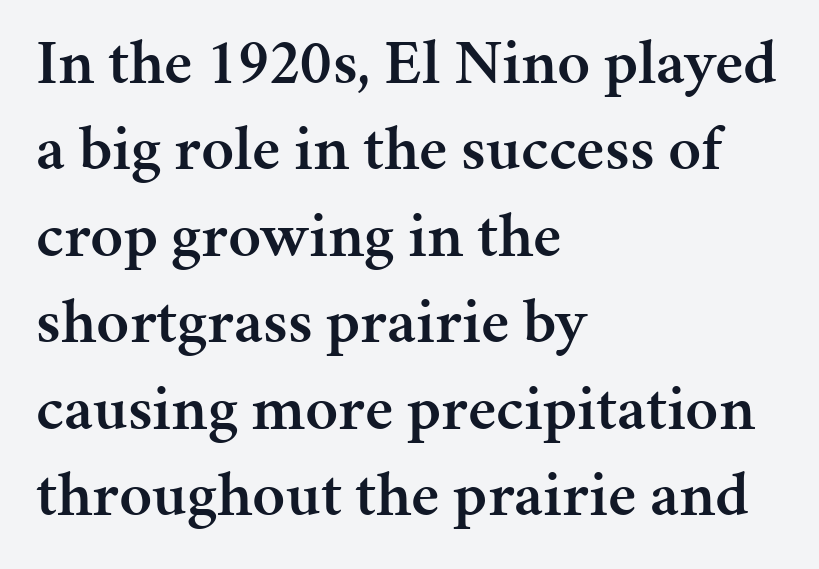
Q: Is the text bold? A: Semi-bold.
Q: Is the text italic (slanted)? A: No, it is upright.
Q: Is the typeface a serif or a sans-serif typeface? A: Serif.
Q: Is the text underlined? A: No.
Q: How is the paragraph aligned? A: Left-aligned.
Q: Is the spacing between letters normal or unusually wide? A: Normal.
Q: Is the spacing between lines tight, normal or loose? A: Normal.
Q: Width (condensed, normal, or wide)? A: Normal.
Q: Stroke contrast? A: Medium.
Q: x-height? A: Medium.
Q: Monospaced? A: No.
